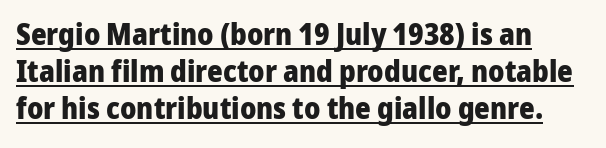
{"serif": "no", "italic": "no", "bold": "yes", "weight": "heavy", "width": "normal", "stroke_contrast": "low", "x_height": "medium", "monospaced": "no", "underline": "yes", "align": "left", "line_spacing_ratio": 1.23, "letter_spacing": "normal", "letter_spacing_em": 0.0, "glyph_px": 30}
